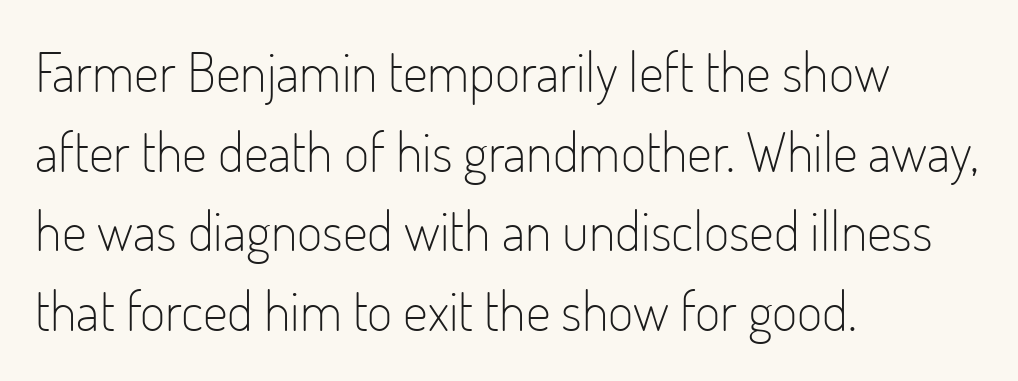
Q: Is the text bold? A: No.
Q: Is the text italic (slanted)? A: No, it is upright.
Q: Is the typeface a serif or a sans-serif typeface? A: Sans-serif.
Q: Is the text underlined? A: No.
Q: How is the paragraph aligned? A: Left-aligned.
Q: Is the spacing between letters normal or unusually wide? A: Normal.
Q: Is the spacing between lines tight, normal or loose? A: Normal.
Q: Width (condensed, normal, or wide)? A: Condensed.
Q: Stroke contrast? A: Low.
Q: x-height? A: Small.
Q: Monospaced? A: No.
